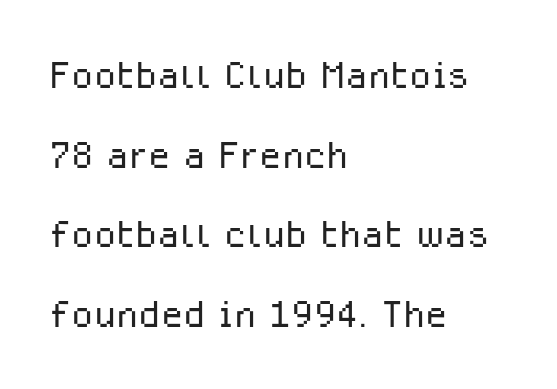
Q: Is the text bold? A: No.
Q: Is the text italic (slanted)? A: No, it is upright.
Q: Is the typeface a serif or a sans-serif typeface? A: Sans-serif.
Q: Is the text underlined? A: No.
Q: How is the paragraph aligned? A: Left-aligned.
Q: Is the spacing between letters normal or unusually wide? A: Normal.
Q: Is the spacing between lines tight, normal or loose? A: Normal.
Q: Width (condensed, normal, or wide)? A: Normal.
Q: Stroke contrast? A: Low.
Q: x-height? A: Medium.
Q: Monospaced? A: No.
